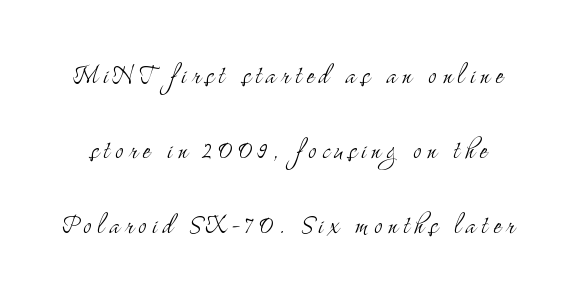
{"serif": "yes", "bold": "no", "weight": "light", "width": "condensed", "stroke_contrast": "medium", "x_height": "small", "monospaced": "no", "underline": "no", "line_spacing": "loose", "line_spacing_ratio": 2.34, "glyph_px": 32}
